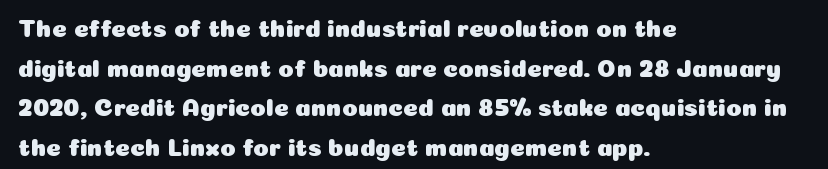
The image shows 25 px text type, upright; set left-aligned, normal line spacing (1.59x), normal letter spacing, not underlined.
